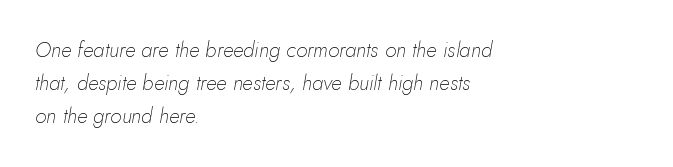
Q: Is the text bold? A: No.
Q: Is the text italic (slanted)? A: Yes, it leans right by about 10 degrees.
Q: Is the text underlined? A: No.
Q: How is the paragraph aligned? A: Left-aligned.
Q: Is the spacing between letters normal or unusually wide? A: Normal.
Q: Is the spacing between lines tight, normal or loose? A: Normal.
